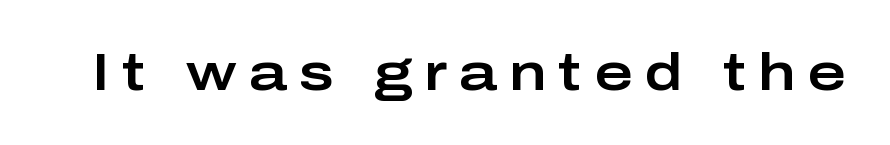
{"serif": "no", "italic": "no", "width": "wide", "stroke_contrast": "low", "x_height": "medium", "monospaced": "no", "underline": "no", "letter_spacing": "wide", "letter_spacing_em": 0.23, "glyph_px": 52}
